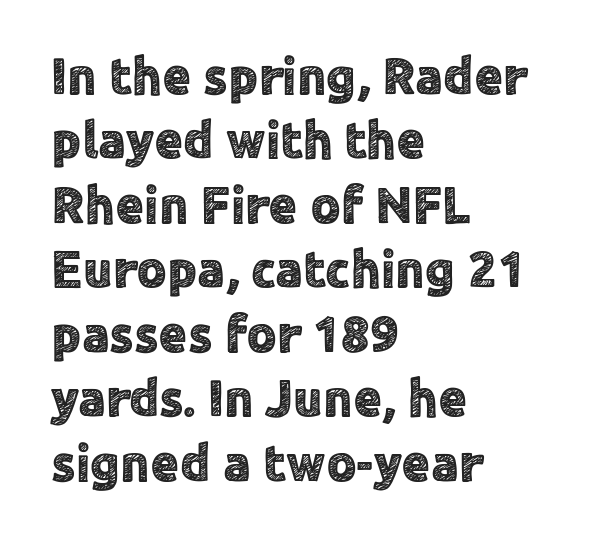
The rendering uses natural spacing where letterforms have individual widths. The specimen omits any rule beneath the text block's lines. Rendered with straight, roman letterforms. This rendering employs a face without finishing strokes, i.e., a sans-serif. The ragged edge is on the right, which tells us the setting is flush left.
